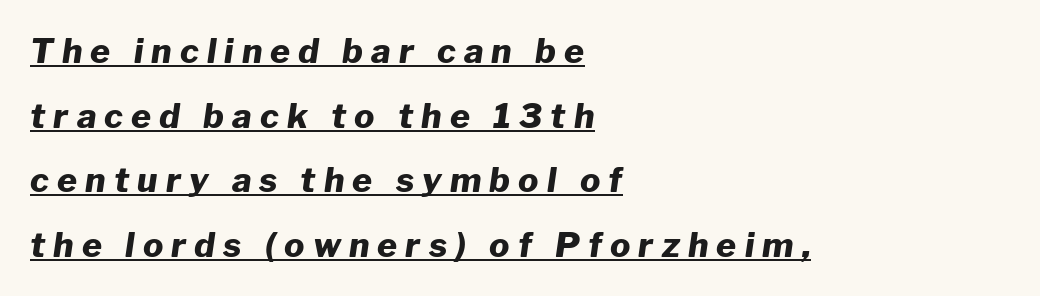
Q: Is the text bold? A: Yes.
Q: Is the text italic (slanted)? A: Yes, it leans right by about 8 degrees.
Q: Is the text underlined? A: Yes.
Q: How is the paragraph aligned? A: Left-aligned.
Q: Is the spacing between letters normal or unusually wide? A: Unusually wide.
Q: Is the spacing between lines tight, normal or loose? A: Loose.
Q: Width (condensed, normal, or wide)? A: Normal.
Q: Stroke contrast? A: Low.
Q: x-height? A: Medium.
Q: Monospaced? A: No.
